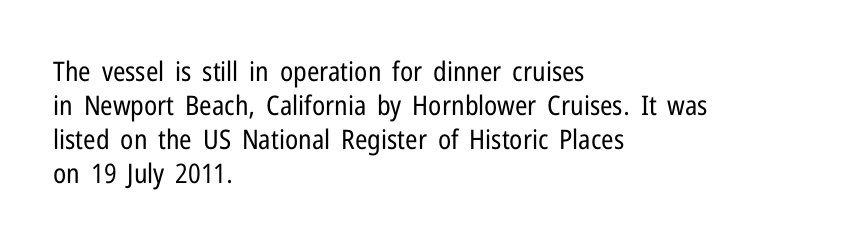
Vertically, the passage feels balanced, rows spaced as you'd expect. The strip under each line holds only bare page. Weight: in the light-to-regular range. Glyph-to-glyph distance matches everyday printed text.
